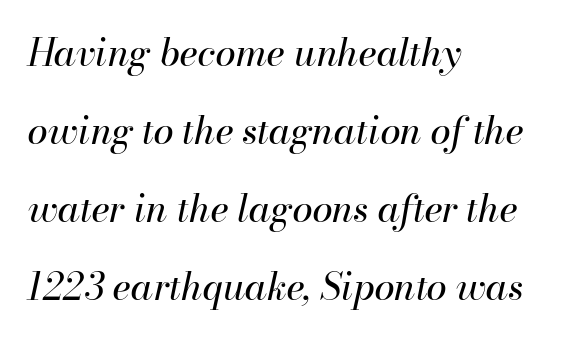
Nobody touched the tracking dial on this one. Compared with ordinary roman type, these characters are visibly tilted. The space between consecutive lines is lavish. Unmarked baselines from the first word to the last. Unbolded letterforms with no extra heft. These lines are rendered in a variable-pitch font.
